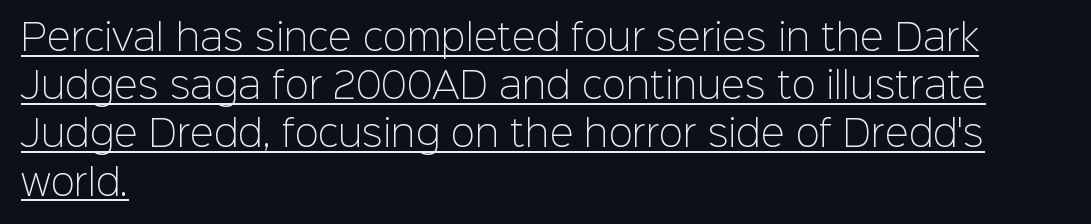
Q: Is the text bold? A: No.
Q: Is the text italic (slanted)? A: No, it is upright.
Q: Is the typeface a serif or a sans-serif typeface? A: Sans-serif.
Q: Is the text underlined? A: Yes.
Q: How is the paragraph aligned? A: Left-aligned.
Q: Is the spacing between letters normal or unusually wide? A: Normal.
Q: Is the spacing between lines tight, normal or loose? A: Normal.
Q: Width (condensed, normal, or wide)? A: Normal.
Q: Stroke contrast? A: Low.
Q: x-height? A: Medium.
Q: Monospaced? A: No.
